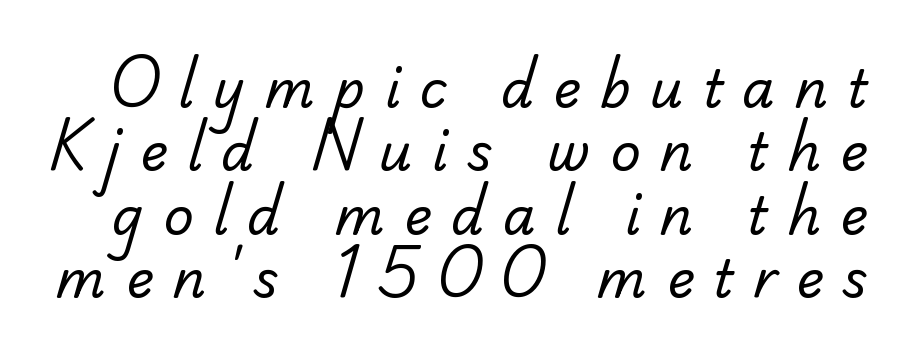
Clear beneath every line of the passage. Typographically, this falls in the sans-serif category. In terms of letterspacing, this is a distinctly airy, spread setting. The letters advance in unequal steps, a hallmark of proportional type. This is not heavy type; no bold has been used.
